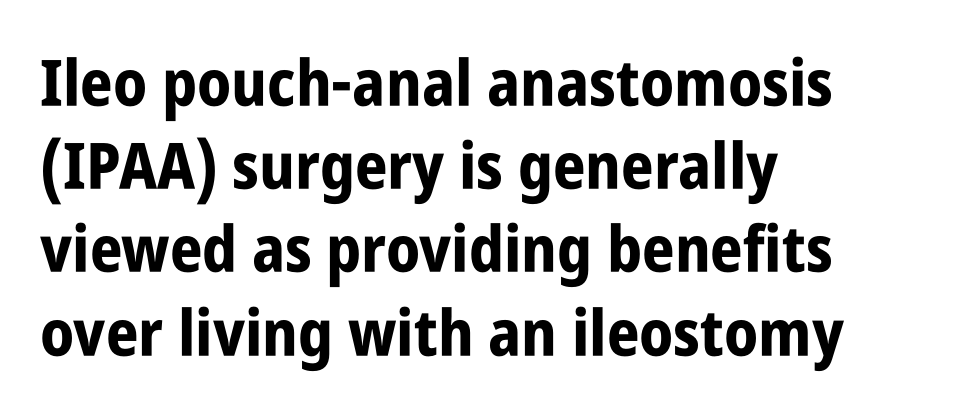
The designer went with a sans here, leaving each stem footless. A full-strength bold gives these letters their thick strokes. In terms of posture, this sample is upright. Only glyphs here, with clear space below each row. You could not count columns in this text — the font is proportionally spaced.
